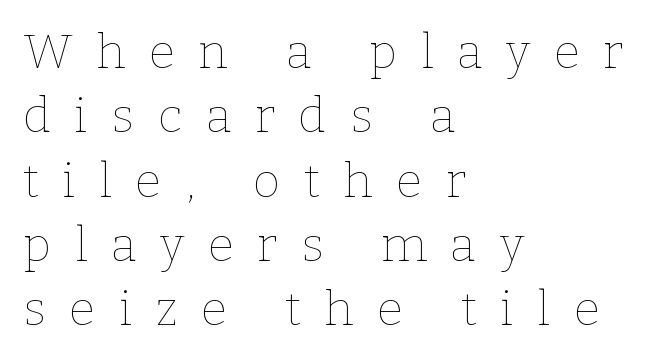
Q: Is the text bold? A: No.
Q: Is the text italic (slanted)? A: No, it is upright.
Q: Is the text underlined? A: No.
Q: How is the paragraph aligned? A: Left-aligned.
Q: Is the spacing between letters normal or unusually wide? A: Unusually wide.
Q: Is the spacing between lines tight, normal or loose? A: Normal.
Q: Width (condensed, normal, or wide)? A: Normal.
Q: Stroke contrast? A: Low.
Q: x-height? A: Medium.
Q: Monospaced? A: No.
